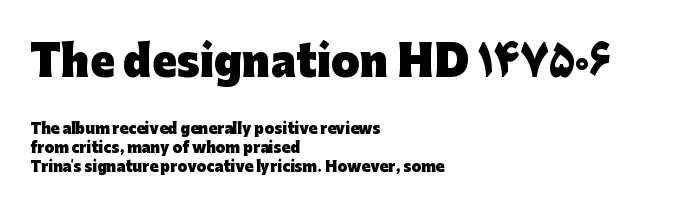
Q: Is the text bold? A: Yes.
Q: Is the text italic (slanted)? A: No, it is upright.
Q: Is the typeface a serif or a sans-serif typeface? A: Sans-serif.
Q: Is the text underlined? A: No.
Q: How is the paragraph aligned? A: Left-aligned.
Q: Is the spacing between letters normal or unusually wide? A: Normal.
Q: Is the spacing between lines tight, normal or loose? A: Normal.
Q: Which block of text is set in a larger size, the first (top) or the second (bottom)? A: The first (top) one.
Q: Width (condensed, normal, or wide)? A: Normal.
Q: Stroke contrast? A: Low.
Q: x-height? A: Medium.
Q: Monospaced? A: No.
